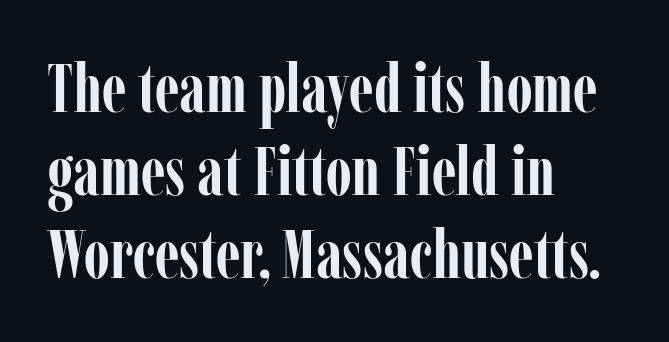
The image shows 68 px semibold, condensed serif type, upright; set left-aligned, line spacing 1.22x, normal letter spacing, not underlined; low stroke contrast and a medium x-height.
